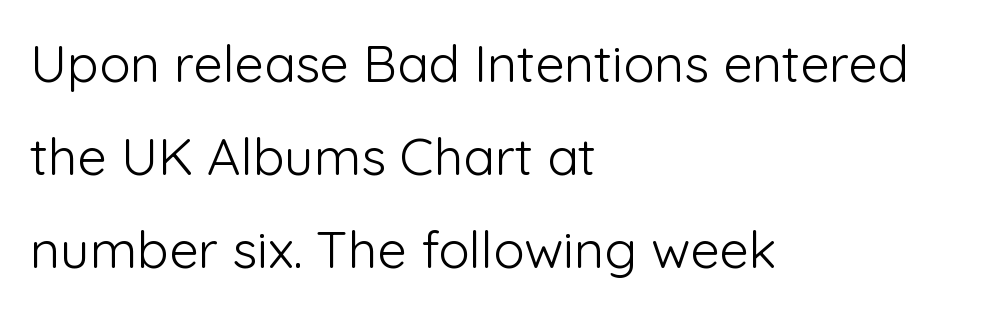
Each letter's strokes conclude bluntly, with no projecting serifs. A quiet, ordinary-to-light weight characterises the typeface. The letters stand upright; this is a roman face. The specimen omits any rule beneath the text block's lines. Character widths vary here, with narrow letters taking less room than wide ones. Compared with typical body copy, the letter spacing here is the same.
